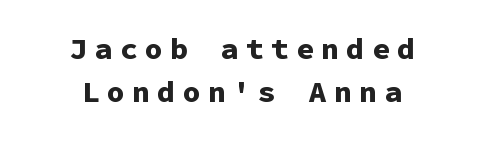
Q: Is the text bold? A: Yes.
Q: Is the text italic (slanted)? A: No, it is upright.
Q: Is the typeface a serif or a sans-serif typeface? A: Sans-serif.
Q: Is the text underlined? A: No.
Q: How is the paragraph aligned? A: Centered.
Q: Is the spacing between letters normal or unusually wide? A: Unusually wide.
Q: Is the spacing between lines tight, normal or loose? A: Normal.
Q: Width (condensed, normal, or wide)? A: Normal.
Q: Stroke contrast? A: Low.
Q: x-height? A: Medium.
Q: Monospaced? A: Yes.
